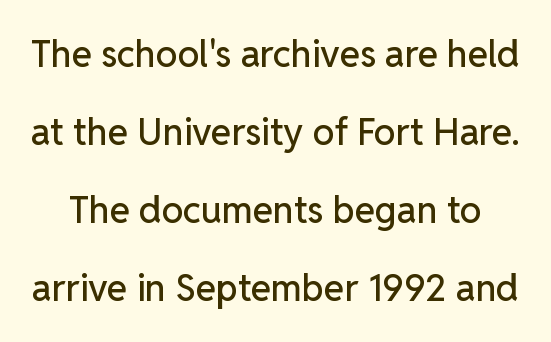
Q: Is the text italic (slanted)? A: No, it is upright.
Q: Is the typeface a serif or a sans-serif typeface? A: Sans-serif.
Q: Is the text underlined? A: No.
Q: Is the spacing between letters normal or unusually wide? A: Normal.
Q: Is the spacing between lines tight, normal or loose? A: Loose.
Q: Width (condensed, normal, or wide)? A: Normal.
Q: Stroke contrast? A: Low.
Q: x-height? A: Medium.
Q: Monospaced? A: No.
